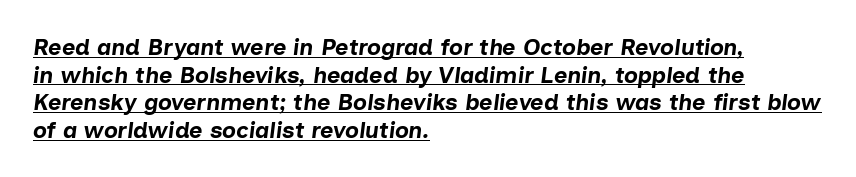
{"italic": "yes", "lean": "right", "slant_degrees": 7, "bold": "yes", "underline": "yes", "align": "left", "line_spacing_ratio": 1.2, "letter_spacing": "normal", "letter_spacing_em": 0.0, "glyph_px": 23}
